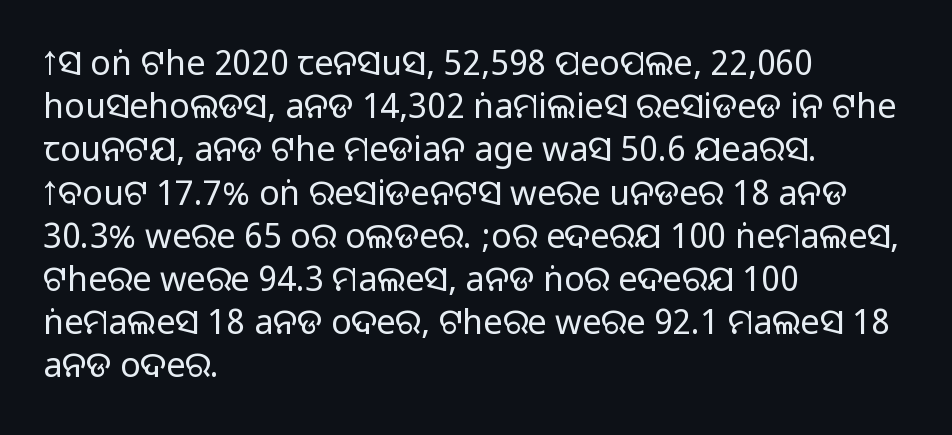
{"serif": "no", "italic": "no", "width": "normal", "stroke_contrast": "medium", "monospaced": "no", "underline": "no", "align": "left", "line_spacing": "normal", "line_spacing_ratio": 1.27, "letter_spacing": "normal", "letter_spacing_em": 0.0, "glyph_px": 34}
